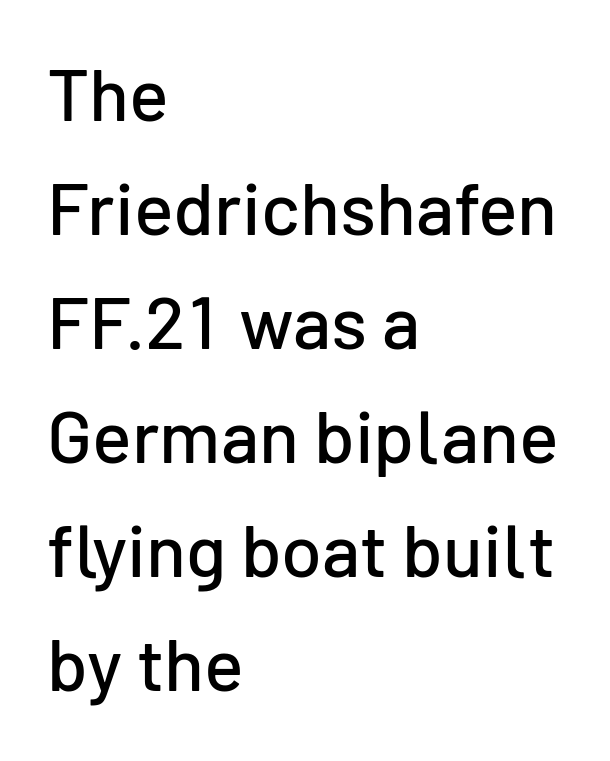
{"serif": "no", "italic": "no", "width": "normal", "stroke_contrast": "low", "x_height": "medium", "monospaced": "no", "underline": "no", "align": "left", "line_spacing": "normal", "line_spacing_ratio": 1.54, "letter_spacing": "normal", "letter_spacing_em": 0.0, "glyph_px": 74}
